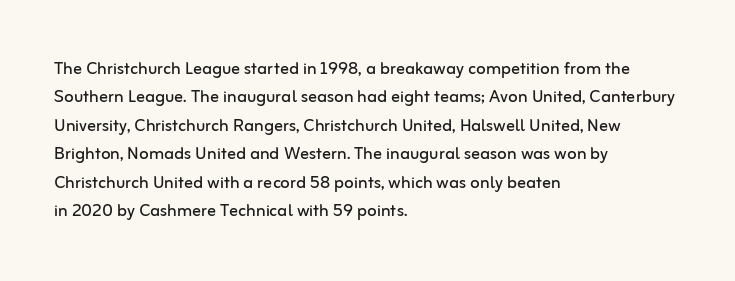
Q: Is the text bold? A: No.
Q: Is the text italic (slanted)? A: No, it is upright.
Q: Is the text underlined? A: No.
Q: How is the paragraph aligned? A: Left-aligned.
Q: Is the spacing between letters normal or unusually wide? A: Normal.
Q: Is the spacing between lines tight, normal or loose? A: Normal.
